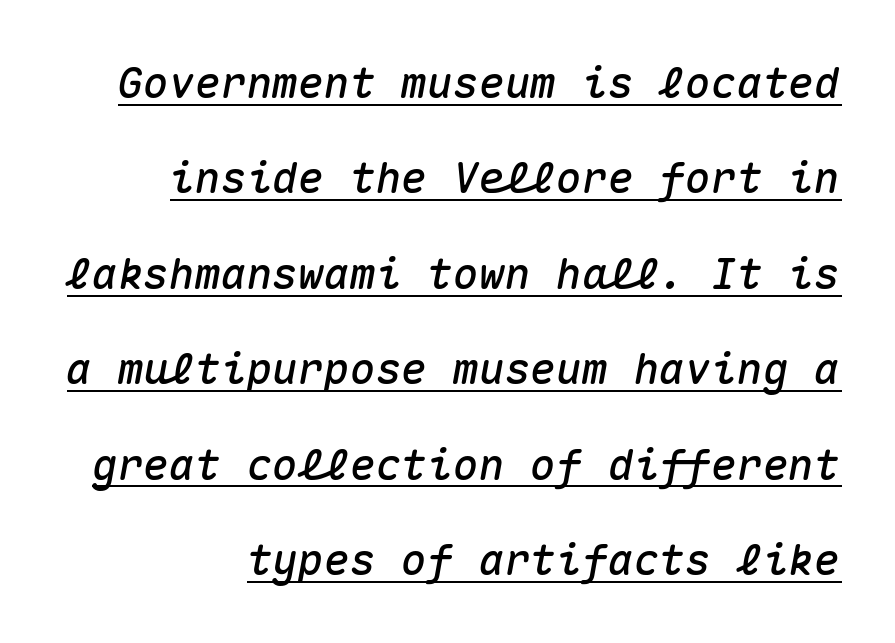
Looks like terminal output: every glyph gets an equal slot. This sample uses plain, unmodified letter spacing. Would a proofreader flag this as italicized? Yes. These lines stand farther apart than default settings would place them. A typographer would call this underscored text. Alignment: flush right.
